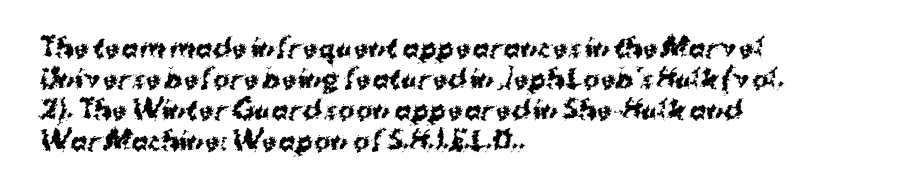
You'd pick this weight for a headline — it's a proper bold. Nothing unusual about the tracking: characters are spaced as the font intends. Check the space under the baseline: it is left empty.
